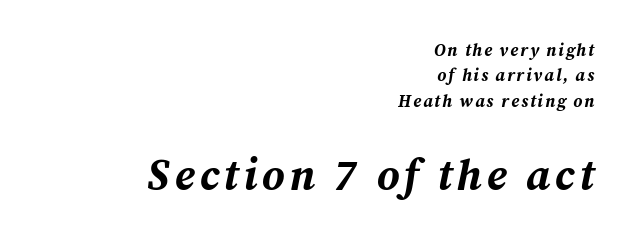
Q: Is the text bold? A: Yes.
Q: Is the text italic (slanted)? A: Yes, it leans right by about 12 degrees.
Q: Is the text underlined? A: No.
Q: How is the paragraph aligned? A: Right-aligned.
Q: Is the spacing between lines tight, normal or loose? A: Normal.
Q: Which block of text is set in a larger size, the first (top) or the second (bottom)? A: The second (bottom) one.
Q: Width (condensed, normal, or wide)? A: Normal.
Q: Stroke contrast? A: Medium.
Q: x-height? A: Medium.
Q: Monospaced? A: No.
